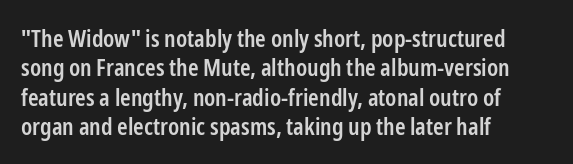
{"italic": "no", "bold": "semi", "underline": "no", "align": "left", "line_spacing_ratio": 1.22, "letter_spacing": "normal", "letter_spacing_em": 0.0, "glyph_px": 24}
